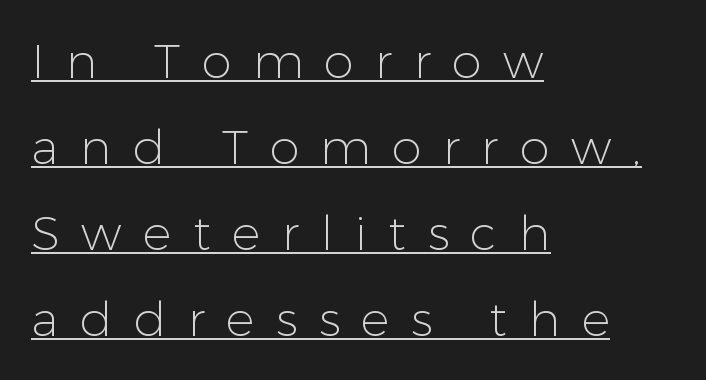
Q: Is the text bold? A: No.
Q: Is the text italic (slanted)? A: No, it is upright.
Q: Is the typeface a serif or a sans-serif typeface? A: Sans-serif.
Q: Is the text underlined? A: Yes.
Q: How is the paragraph aligned? A: Left-aligned.
Q: Is the spacing between letters normal or unusually wide? A: Unusually wide.
Q: Width (condensed, normal, or wide)? A: Normal.
Q: Stroke contrast? A: Low.
Q: x-height? A: Medium.
Q: Monospaced? A: No.
